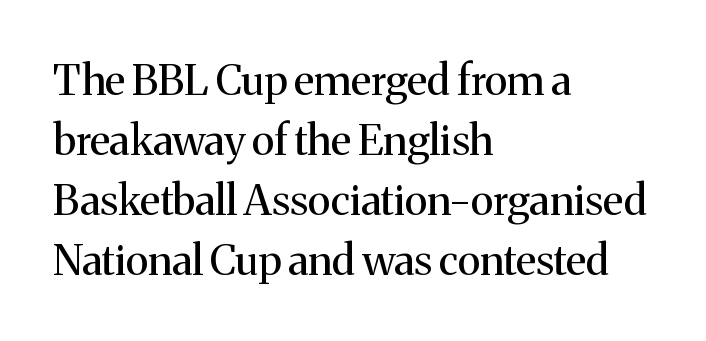
Q: Is the text bold? A: No.
Q: Is the text italic (slanted)? A: No, it is upright.
Q: Is the typeface a serif or a sans-serif typeface? A: Serif.
Q: Is the text underlined? A: No.
Q: How is the paragraph aligned? A: Left-aligned.
Q: Is the spacing between letters normal or unusually wide? A: Normal.
Q: Is the spacing between lines tight, normal or loose? A: Normal.
Q: Width (condensed, normal, or wide)? A: Normal.
Q: Stroke contrast? A: Medium.
Q: x-height? A: Medium.
Q: Monospaced? A: No.
